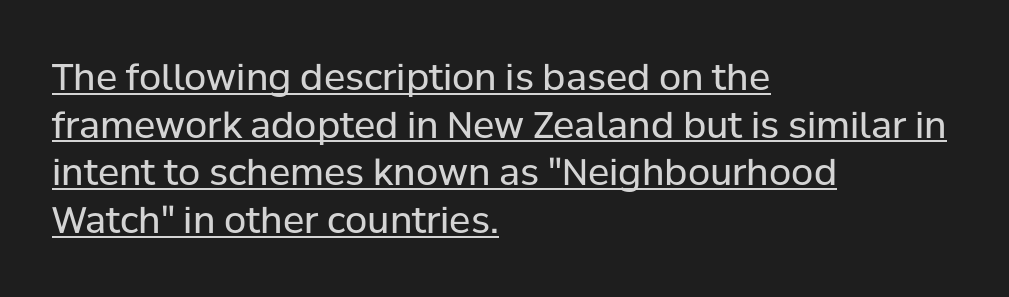
Posture: vertical. Typeset ragged right — the left edge is the straight one. The rendered words wear a rule along their underside. To sum up the face: it is a sans, with no serifs. Is this a heavy cut? Hardly; it is regular or lighter.
